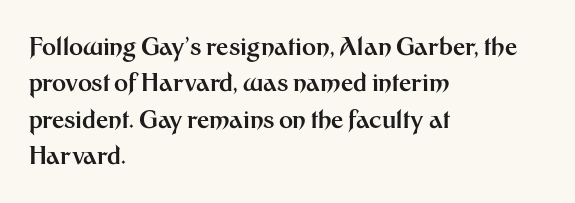
Q: Is the text bold? A: Yes.
Q: Is the text italic (slanted)? A: No, it is upright.
Q: Is the text underlined? A: No.
Q: How is the paragraph aligned? A: Left-aligned.
Q: Is the spacing between letters normal or unusually wide? A: Normal.
Q: Is the spacing between lines tight, normal or loose? A: Normal.
